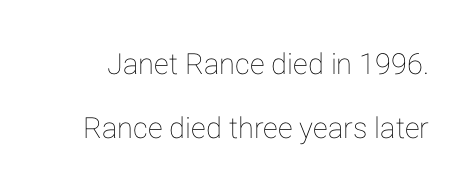
The image shows 29 px text type, upright; set loose line spacing (2.19x), normal letter spacing, not underlined; low stroke contrast and a medium x-height.
